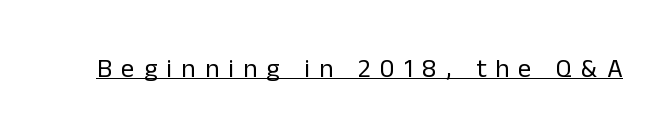
The image shows 26 px text type, upright; set unusually wide letter spacing (+0.36 em), underlined.
